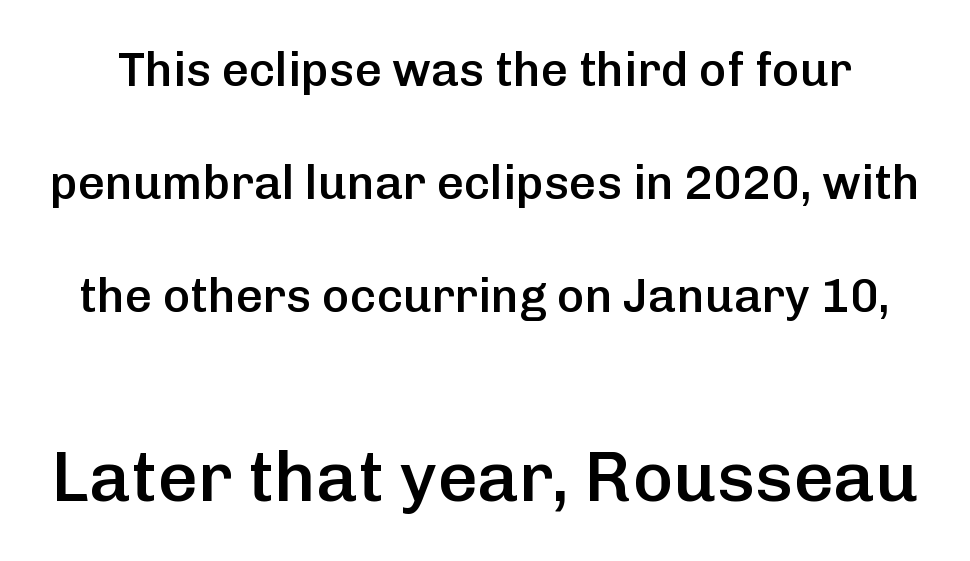
Q: Is the text bold? A: Semi-bold.
Q: Is the text italic (slanted)? A: No, it is upright.
Q: Is the typeface a serif or a sans-serif typeface? A: Sans-serif.
Q: Is the text underlined? A: No.
Q: Is the spacing between letters normal or unusually wide? A: Normal.
Q: Is the spacing between lines tight, normal or loose? A: Loose.
Q: Which block of text is set in a larger size, the first (top) or the second (bottom)? A: The second (bottom) one.
Q: Width (condensed, normal, or wide)? A: Normal.
Q: Stroke contrast? A: Low.
Q: x-height? A: Medium.
Q: Monospaced? A: No.
